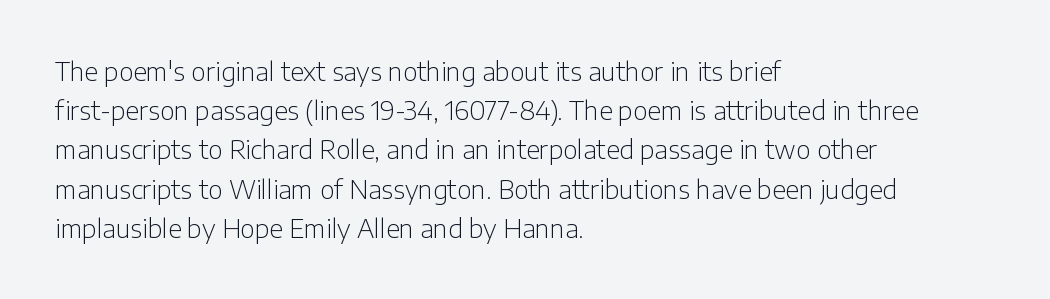
The image shows 25 px text type, upright; set left-aligned, normal line spacing (1.57x), normal letter spacing, not underlined.
